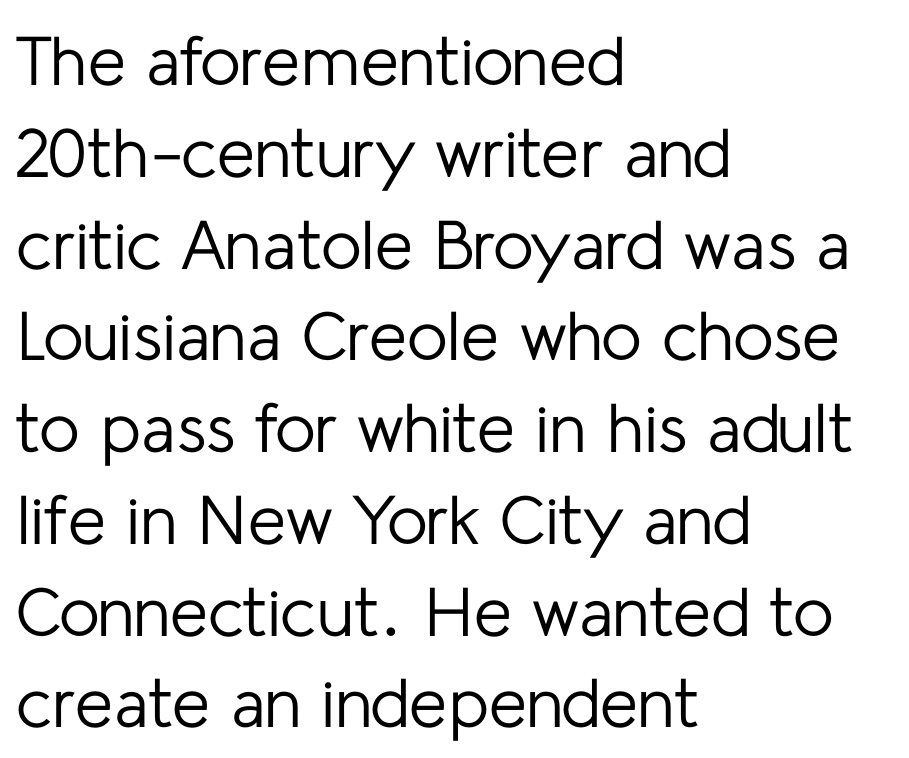
Q: Is the text bold? A: No.
Q: Is the text italic (slanted)? A: No, it is upright.
Q: Is the typeface a serif or a sans-serif typeface? A: Sans-serif.
Q: Is the text underlined? A: No.
Q: How is the paragraph aligned? A: Left-aligned.
Q: Is the spacing between letters normal or unusually wide? A: Normal.
Q: Is the spacing between lines tight, normal or loose? A: Normal.
Q: Width (condensed, normal, or wide)? A: Normal.
Q: Stroke contrast? A: Low.
Q: x-height? A: Medium.
Q: Monospaced? A: No.
